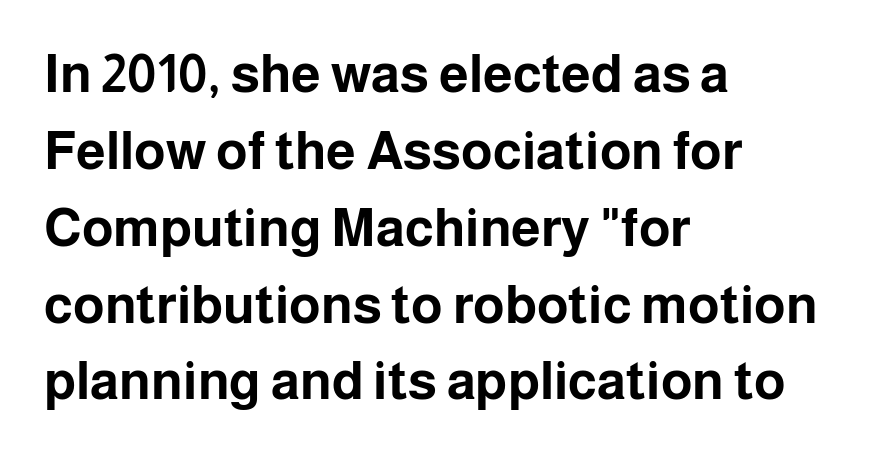
The image shows 53 px bold sans-serif type, upright; set left-aligned, normal line spacing (1.45x), normal letter spacing, not underlined; low stroke contrast and a medium x-height.
